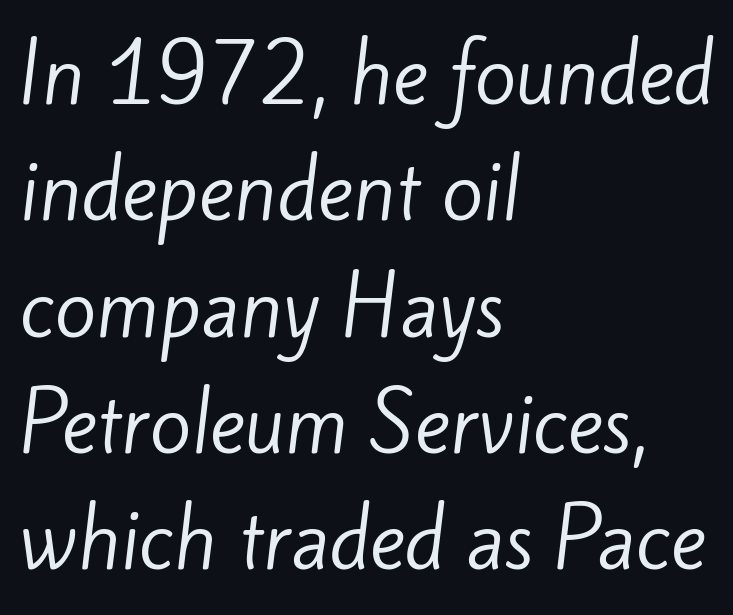
{"serif": "no", "bold": "no", "weight": "regular", "width": "normal", "stroke_contrast": "low", "x_height": "small", "monospaced": "no", "underline": "no", "align": "left", "line_spacing": "normal", "line_spacing_ratio": 1.53, "letter_spacing": "normal", "letter_spacing_em": 0.0, "glyph_px": 76}
